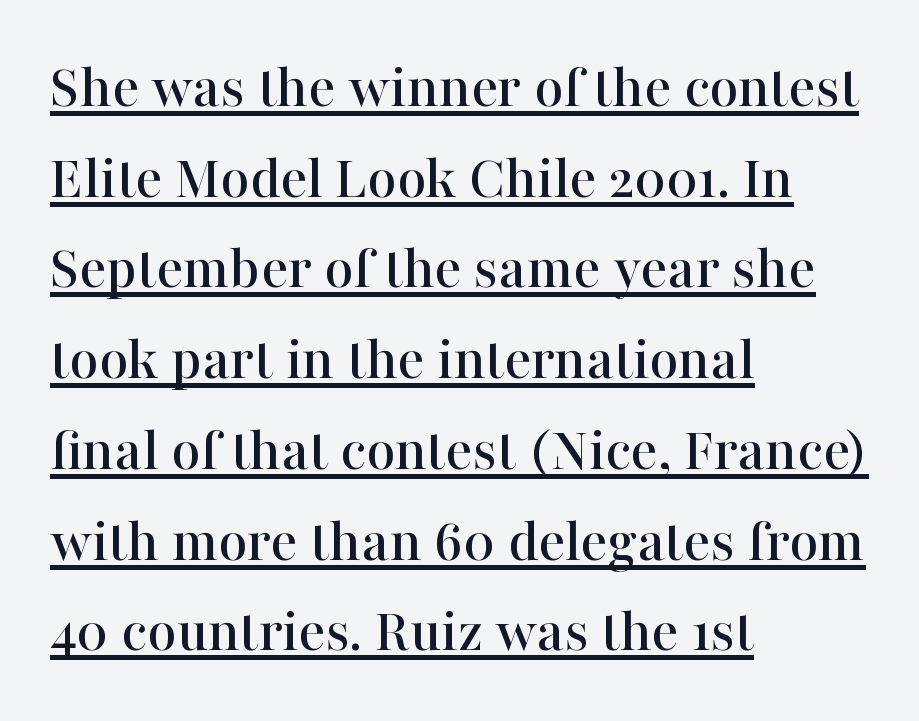
{"serif": "yes", "italic": "no", "width": "normal", "stroke_contrast": "high", "x_height": "medium", "monospaced": "no", "underline": "yes", "align": "left", "line_spacing": "normal", "line_spacing_ratio": 1.44, "letter_spacing": "normal", "letter_spacing_em": 0.0, "glyph_px": 63}
